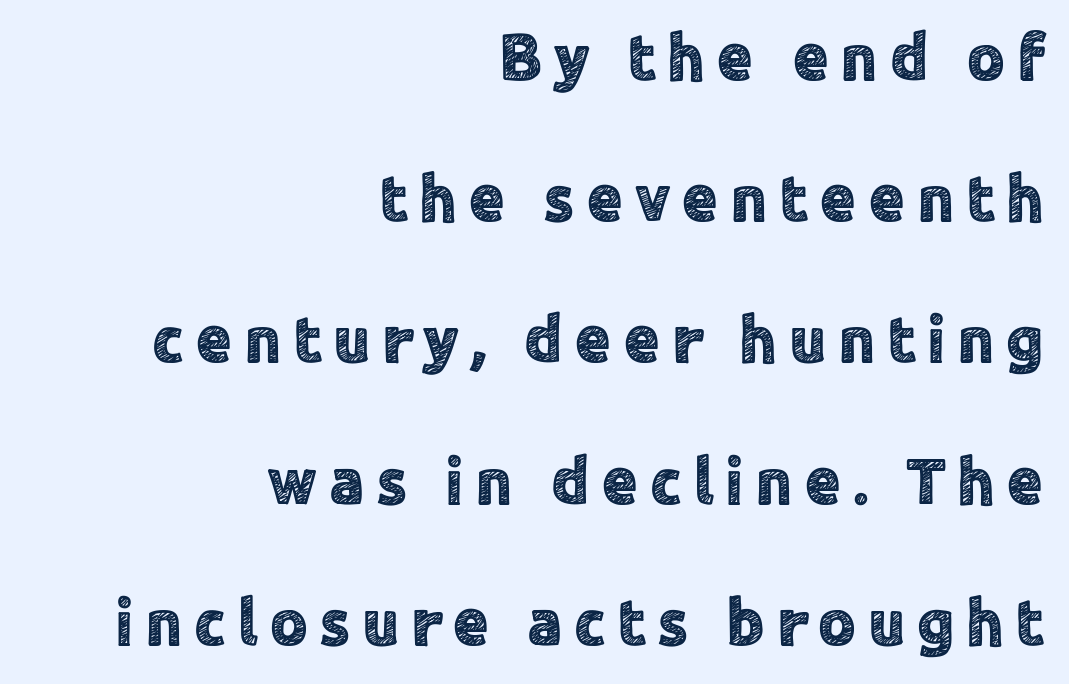
The image shows 66 px sans-serif type, upright; set right-aligned, loose line spacing (2.14x), not underlined; a medium x-height.
